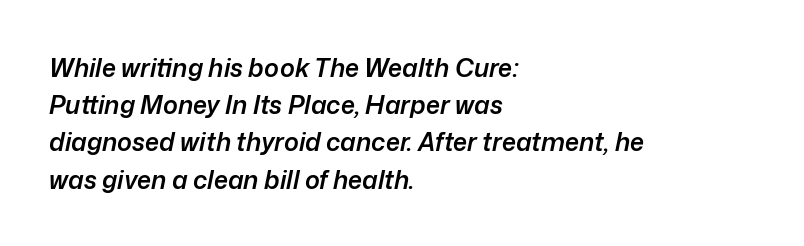
The image shows 25 px text type, italic (leaning right); set left-aligned, normal line spacing (1.49x), normal letter spacing, not underlined.
